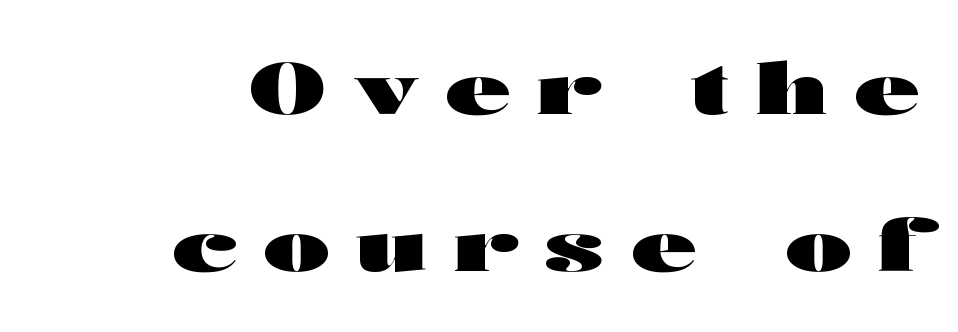
The image shows 71 px heavy, wide type, upright; set right-aligned, loose line spacing (2.21x), unusually wide letter spacing (+0.38 em), not underlined; high stroke contrast and a medium x-height.
